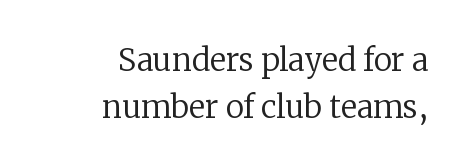
A typesetter would call this zero additional tracking. Notice how descenders clear the ascenders below comfortably — that's standard leading. No word sits above an underline. The letters advance in unequal steps, a hallmark of proportional type. No heavy texture on the line: the type isn't bold. The rag falls on the left side of this text block.
